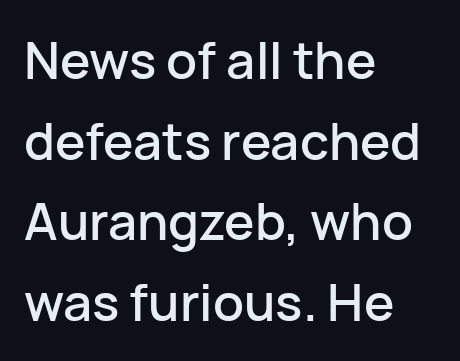
Q: Is the text italic (slanted)? A: No, it is upright.
Q: Is the typeface a serif or a sans-serif typeface? A: Sans-serif.
Q: Is the text underlined? A: No.
Q: How is the paragraph aligned? A: Left-aligned.
Q: Is the spacing between letters normal or unusually wide? A: Normal.
Q: Is the spacing between lines tight, normal or loose? A: Normal.
Q: Width (condensed, normal, or wide)? A: Normal.
Q: Stroke contrast? A: Low.
Q: x-height? A: Medium.
Q: Monospaced? A: No.
